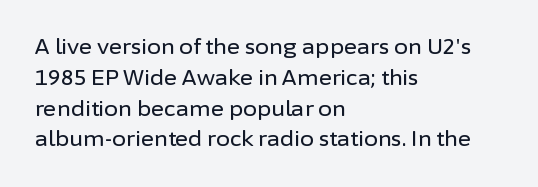
Q: Is the text italic (slanted)? A: No, it is upright.
Q: Is the text underlined? A: No.
Q: How is the paragraph aligned? A: Left-aligned.
Q: Is the spacing between letters normal or unusually wide? A: Normal.
Q: Is the spacing between lines tight, normal or loose? A: Normal.
